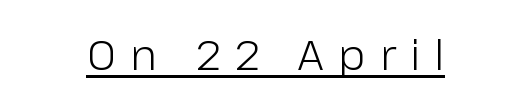
Q: Is the text bold? A: No.
Q: Is the text italic (slanted)? A: No, it is upright.
Q: Is the typeface a serif or a sans-serif typeface? A: Sans-serif.
Q: Is the text underlined? A: Yes.
Q: How is the paragraph aligned? A: Centered.
Q: Is the spacing between letters normal or unusually wide? A: Unusually wide.
Q: Width (condensed, normal, or wide)? A: Normal.
Q: Stroke contrast? A: Low.
Q: x-height? A: Medium.
Q: Monospaced? A: No.
